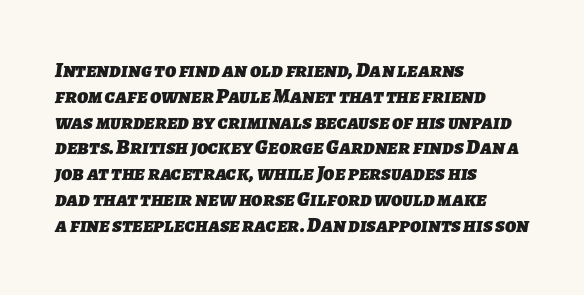
The paragraph has a hard left edge and a soft right edge. This sample uses plain, unmodified letter spacing. Quick note: underline off. Strong, thick strokes mark this as bold type.
